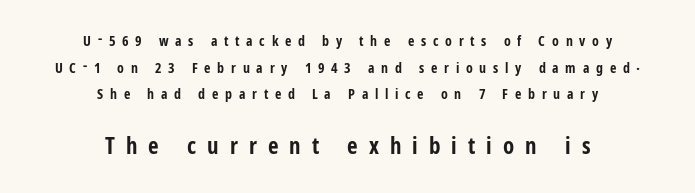
A student would call this center alignment; a typographer would say set centered. What's the leading like? Stretched, with rows far apart. Unlike italic type, these characters show no tilt at all. Quick note: underline off. Size contrast runs from small at the top to large at the bottom.
